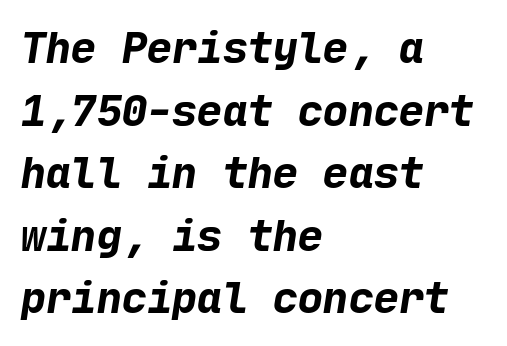
The image shows 42 px bold sans-serif type; set left-aligned, normal line spacing (1.49x), normal letter spacing, not underlined; low stroke contrast and a medium x-height.
